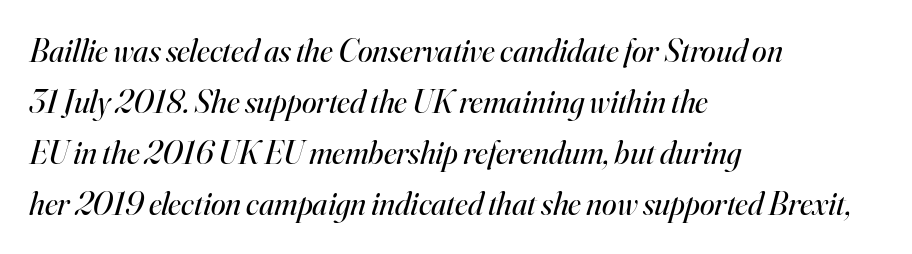
Q: Is the text bold? A: No.
Q: Is the text italic (slanted)? A: Yes, it leans right by about 16 degrees.
Q: Is the typeface a serif or a sans-serif typeface? A: Serif.
Q: Is the text underlined? A: No.
Q: How is the paragraph aligned? A: Left-aligned.
Q: Is the spacing between letters normal or unusually wide? A: Normal.
Q: Is the spacing between lines tight, normal or loose? A: Normal.
Q: Width (condensed, normal, or wide)? A: Normal.
Q: Stroke contrast? A: High.
Q: x-height? A: Small.
Q: Monospaced? A: No.
